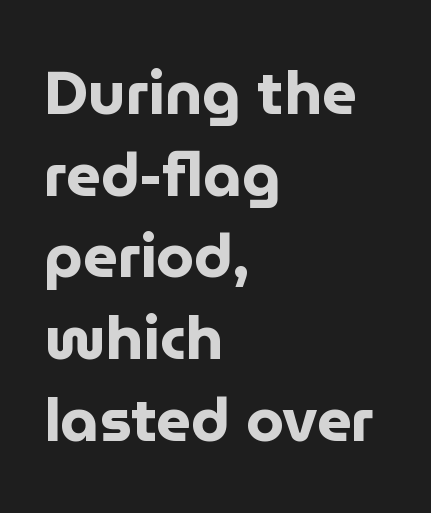
Proportional: the letters do not fall into vertical columns. Posture: straight, roman, zero tilt. The strokes are fattened all the way to bold. Teacher's note: observe the even left margin — that is flush-left alignment.
